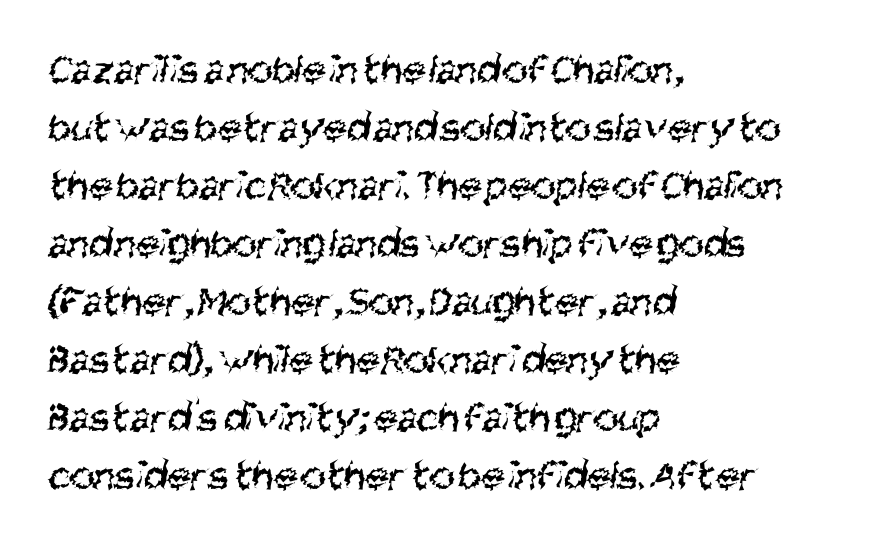
Q: Is the text bold? A: No.
Q: Is the typeface a serif or a sans-serif typeface? A: Sans-serif.
Q: Is the text underlined? A: No.
Q: How is the paragraph aligned? A: Left-aligned.
Q: Is the spacing between letters normal or unusually wide? A: Normal.
Q: Is the spacing between lines tight, normal or loose? A: Normal.
Q: Width (condensed, normal, or wide)? A: Condensed.
Q: Stroke contrast? A: Medium.
Q: x-height? A: Large.
Q: Monospaced? A: No.
